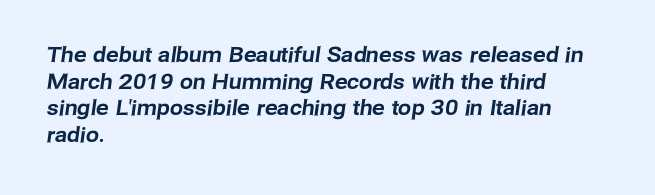
Q: Is the text underlined? A: No.
Q: How is the paragraph aligned? A: Left-aligned.
Q: Is the spacing between letters normal or unusually wide? A: Normal.
Q: Is the spacing between lines tight, normal or loose? A: Normal.
